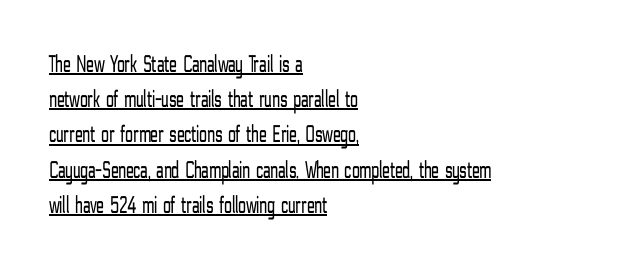
Q: Is the text bold? A: No.
Q: Is the text italic (slanted)? A: No, it is upright.
Q: Is the text underlined? A: Yes.
Q: How is the paragraph aligned? A: Left-aligned.
Q: Is the spacing between letters normal or unusually wide? A: Normal.
Q: Is the spacing between lines tight, normal or loose? A: Normal.
